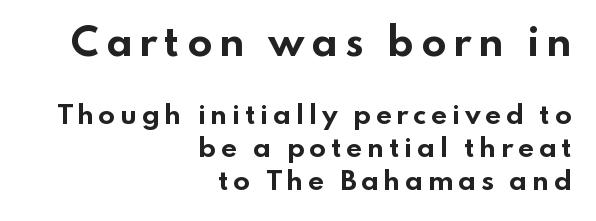
Q: Is the text bold? A: Yes.
Q: Is the text italic (slanted)? A: No, it is upright.
Q: Is the typeface a serif or a sans-serif typeface? A: Sans-serif.
Q: Is the text underlined? A: No.
Q: How is the paragraph aligned? A: Right-aligned.
Q: Is the spacing between lines tight, normal or loose? A: Normal.
Q: Which block of text is set in a larger size, the first (top) or the second (bottom)? A: The first (top) one.
Q: Width (condensed, normal, or wide)? A: Wide.
Q: Stroke contrast? A: Low.
Q: x-height? A: Small.
Q: Monospaced? A: No.
